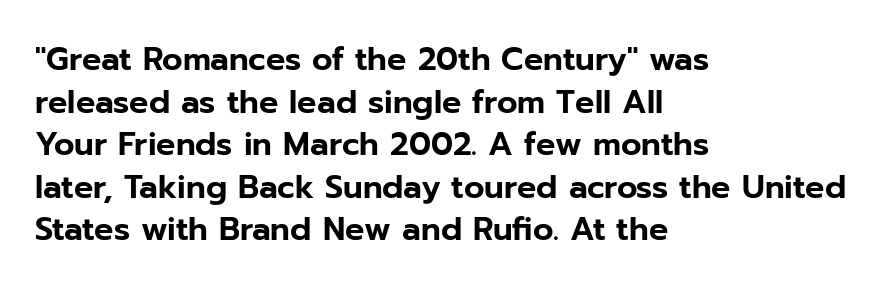
Q: Is the text italic (slanted)? A: No, it is upright.
Q: Is the typeface a serif or a sans-serif typeface? A: Sans-serif.
Q: Is the text underlined? A: No.
Q: How is the paragraph aligned? A: Left-aligned.
Q: Is the spacing between letters normal or unusually wide? A: Normal.
Q: Is the spacing between lines tight, normal or loose? A: Normal.
Q: Width (condensed, normal, or wide)? A: Normal.
Q: Stroke contrast? A: Low.
Q: x-height? A: Medium.
Q: Monospaced? A: No.
